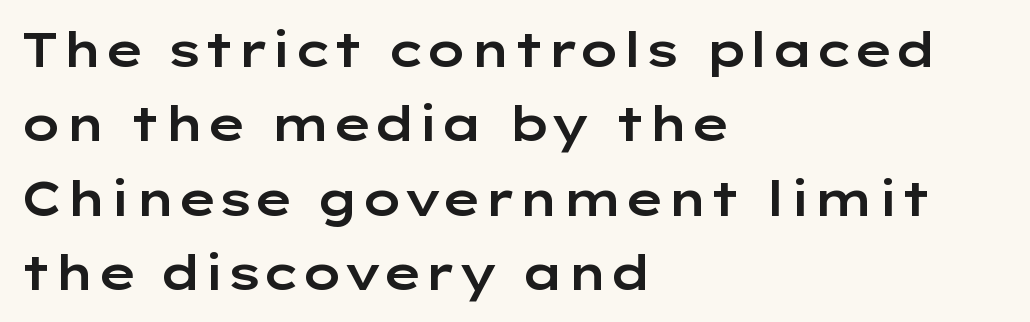
{"serif": "no", "italic": "no", "width": "wide", "stroke_contrast": "low", "x_height": "medium", "monospaced": "no", "underline": "no", "align": "left", "line_spacing": "normal", "line_spacing_ratio": 1.58, "letter_spacing": "normal", "letter_spacing_em": 0.0, "glyph_px": 47}
